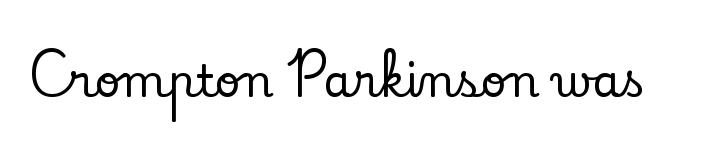
The type family on display is of the serif kind. Underlining? Definitely not there. This sample has the flowing, uneven cadence of proportional lettering. Each word holds together tightly as a unit, with standard inter-letter gaps. Tall strokes in this sample are plumb rather than angled.
